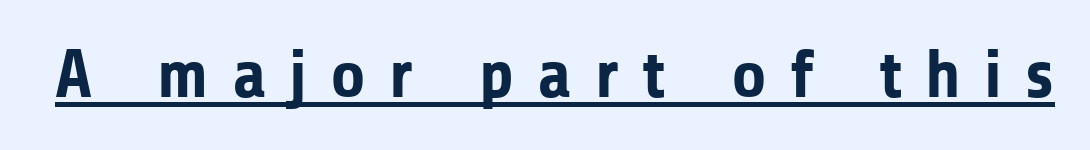
Q: Is the text bold? A: Yes.
Q: Is the text italic (slanted)? A: No, it is upright.
Q: Is the typeface a serif or a sans-serif typeface? A: Sans-serif.
Q: Is the text underlined? A: Yes.
Q: Is the spacing between letters normal or unusually wide? A: Unusually wide.
Q: Width (condensed, normal, or wide)? A: Normal.
Q: Stroke contrast? A: Low.
Q: x-height? A: Medium.
Q: Monospaced? A: No.
